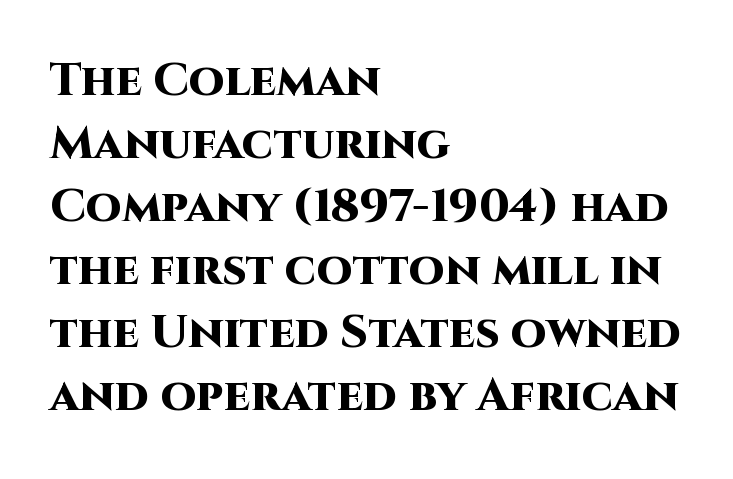
Looks like regular typesetting: each glyph gets only the width it needs. Vertical strokes here are truly vertical. A dark, heavy texture on the line: the type is bold. Leading: standard.
